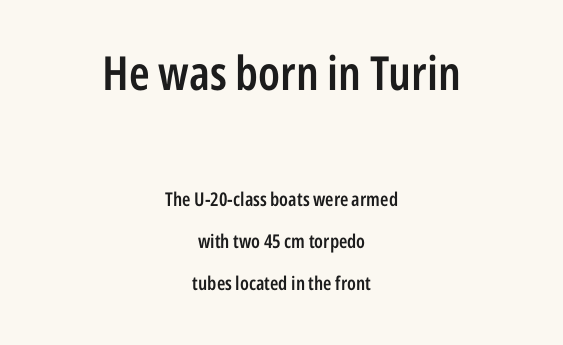
The image shows 47 px semibold, condensed sans-serif type, upright; set centered, loose line spacing (2.2x), normal letter spacing, not underlined; the first (top) block is 2.47x larger; low stroke contrast and a medium x-height.
